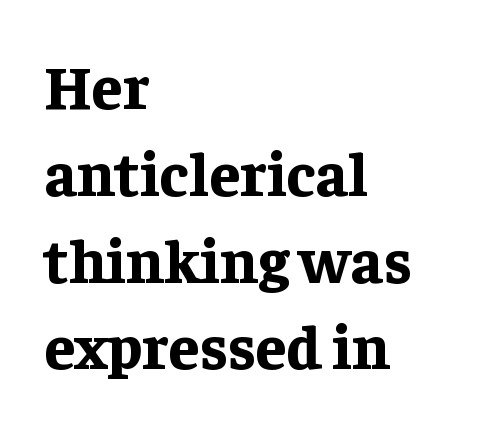
{"serif": "yes", "italic": "no", "bold": "yes", "weight": "bold", "width": "normal", "stroke_contrast": "low", "x_height": "medium", "monospaced": "no", "underline": "no", "align": "left", "line_spacing": "normal", "line_spacing_ratio": 1.4, "letter_spacing": "normal", "letter_spacing_em": 0.0, "glyph_px": 62}
